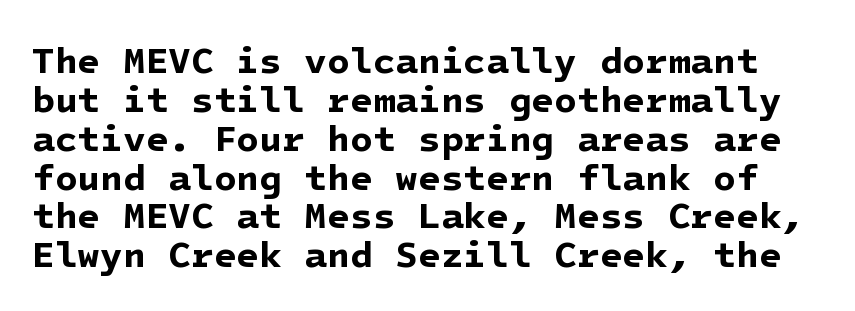
{"serif": "no", "bold": "yes", "weight": "bold", "width": "normal", "stroke_contrast": "low", "x_height": "medium", "underline": "no", "line_spacing": "tight", "line_spacing_ratio": 1.05, "letter_spacing": "normal", "letter_spacing_em": 0.0, "glyph_px": 37}
